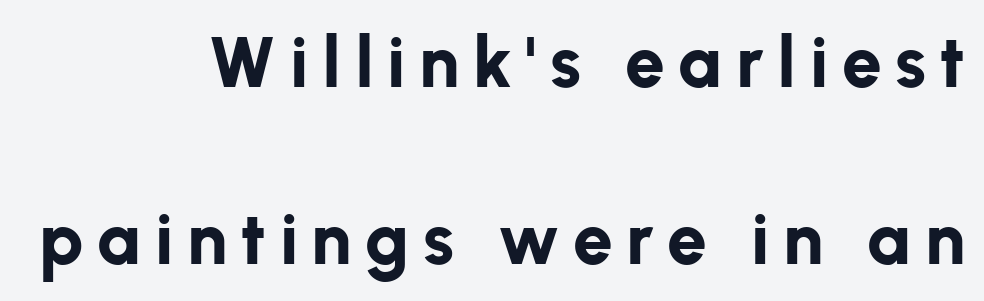
The image shows 71 px bold sans-serif type, upright; set right-aligned, loose line spacing (2.49x), not underlined; low stroke contrast and a medium x-height.
